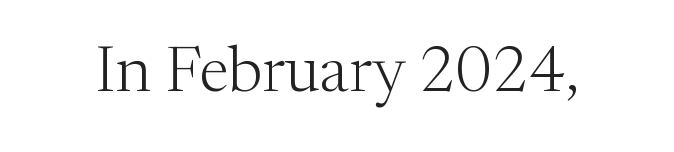
The image shows 65 px light serif type, upright; set normal letter spacing, not underlined; medium stroke contrast and a medium x-height.
